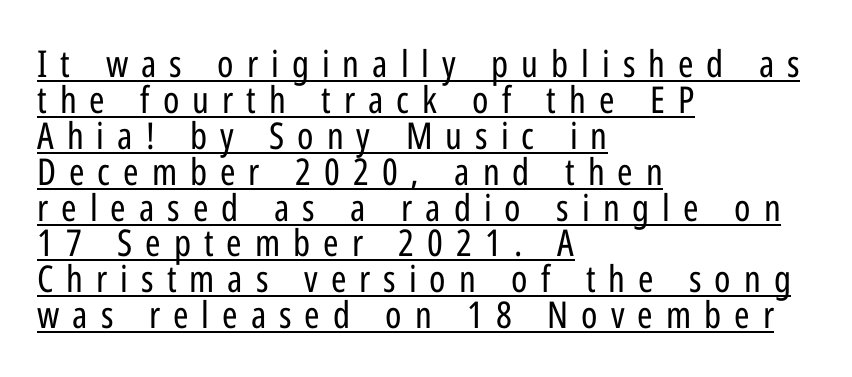
{"serif": "no", "italic": "no", "bold": "no", "weight": "regular", "width": "condensed", "stroke_contrast": "low", "x_height": "medium", "monospaced": "no", "underline": "yes", "align": "left", "line_spacing": "tight", "line_spacing_ratio": 0.97, "letter_spacing": "wide", "letter_spacing_em": 0.35, "glyph_px": 37}
